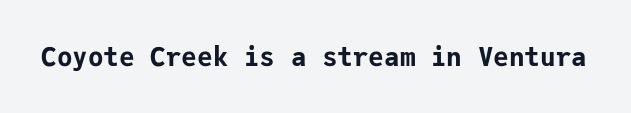
Q: Is the text bold? A: Yes.
Q: Is the text italic (slanted)? A: No, it is upright.
Q: Is the text underlined? A: No.
Q: Is the spacing between letters normal or unusually wide? A: Normal.
